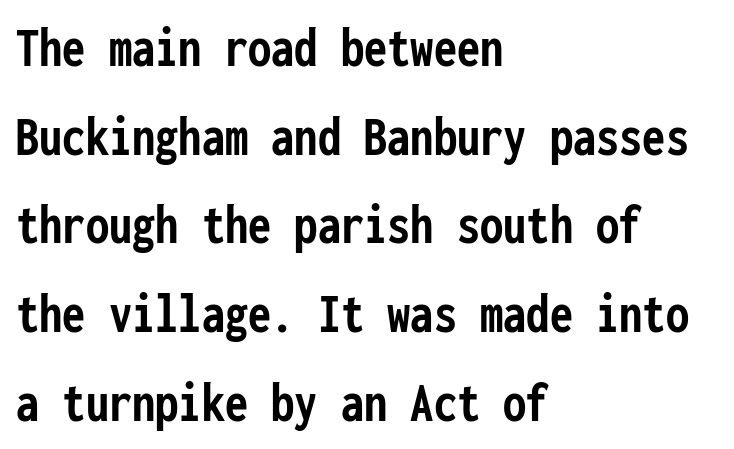
The image shows 58 px semibold, condensed sans-serif type, upright, monospaced; set left-aligned, normal line spacing (1.53x), normal letter spacing, not underlined; low stroke contrast and a medium x-height.
